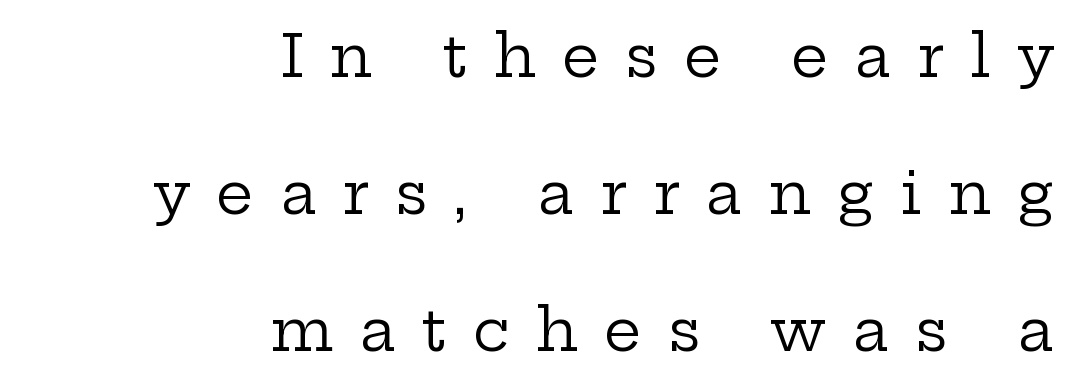
The image shows 59 px regular-weight, wide serif type, upright; set right-aligned, loose line spacing (2.32x), unusually wide letter spacing (+0.44 em), not underlined; low stroke contrast and a medium x-height.
